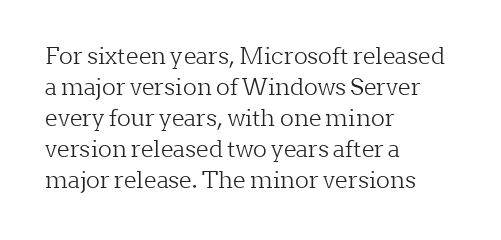
{"italic": "no", "bold": "no", "underline": "no", "align": "left", "line_spacing": "normal", "line_spacing_ratio": 1.35, "letter_spacing": "normal", "letter_spacing_em": 0.0, "glyph_px": 23}
